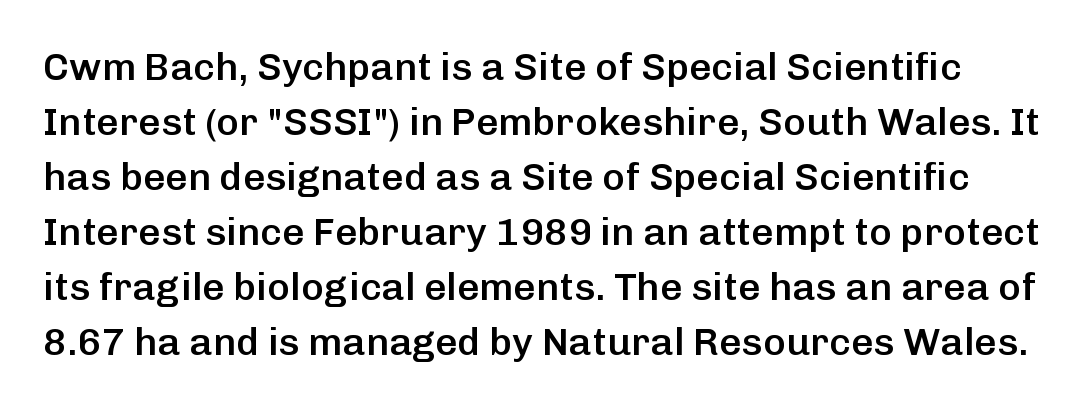
{"serif": "no", "italic": "no", "bold": "semi", "weight": "semibold", "width": "normal", "stroke_contrast": "low", "x_height": "medium", "monospaced": "no", "underline": "no", "line_spacing": "normal", "line_spacing_ratio": 1.41, "letter_spacing": "normal", "letter_spacing_em": 0.0, "glyph_px": 39}
